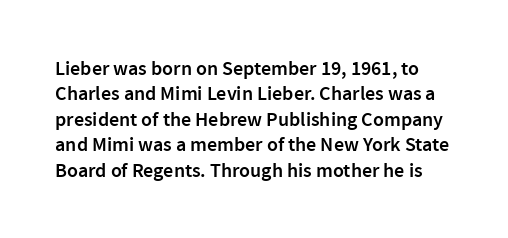
The image shows 20 px text type, upright; set normal line spacing (1.27x), normal letter spacing, not underlined.
